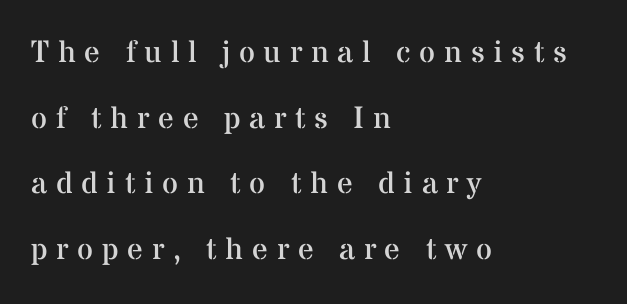
Leading: increased. This is serif lettering, the kind often seen in printed books. The specimen reads as upright at a glance. Line starts are locked; line ends wander. No letter is thick-stroked: the sample isn't bold.
